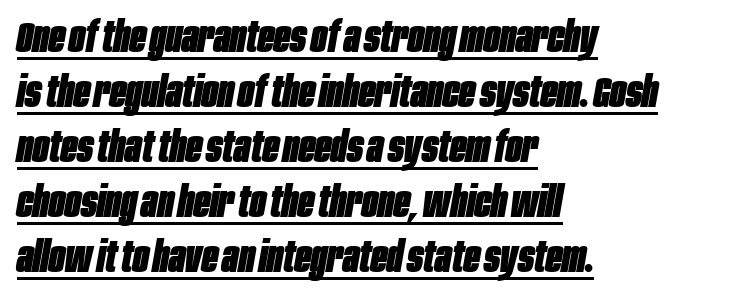
Q: Is the text bold? A: Yes.
Q: Is the text italic (slanted)? A: Yes, it leans right by about 10 degrees.
Q: Is the text underlined? A: Yes.
Q: How is the paragraph aligned? A: Left-aligned.
Q: Is the spacing between letters normal or unusually wide? A: Normal.
Q: Is the spacing between lines tight, normal or loose? A: Normal.
Q: Width (condensed, normal, or wide)? A: Condensed.
Q: Stroke contrast? A: Low.
Q: x-height? A: Large.
Q: Monospaced? A: No.
